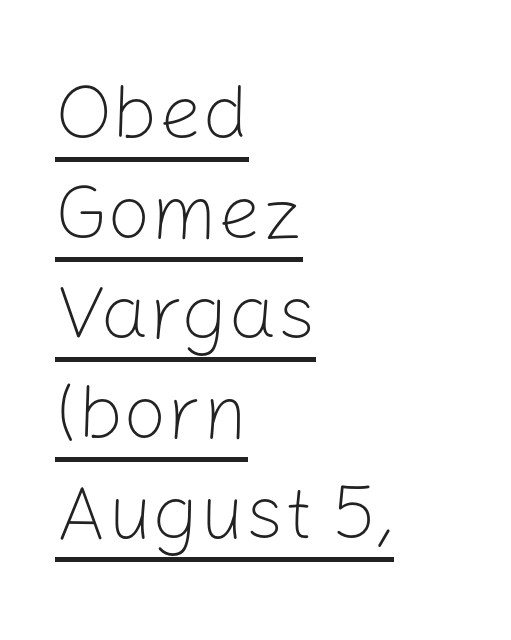
Is the type heavy? It reads as light-to-regular instead. The letters stand upright; this is a roman face. Reading down the block, your eye returns to a fixed left position each line. The specimen includes a rule beneath the text block's lines. Normally led — the rows are evenly, conventionally spaced.
